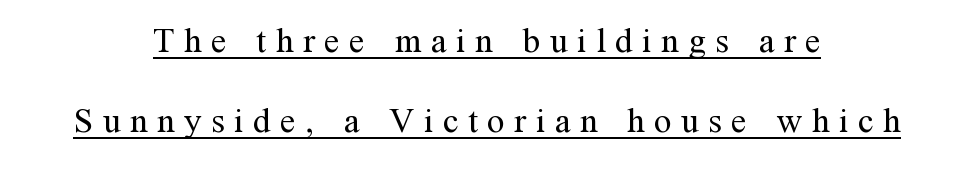
The image shows 35 px regular-weight serif type, upright; set centered, loose line spacing (2.29x), unusually wide letter spacing (+0.27 em), underlined; medium stroke contrast and a medium x-height.
